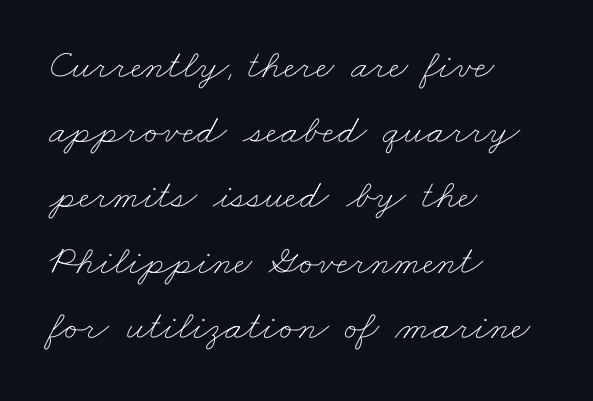
Words float on clear page, feet unadorned. Is this a heavy cut? Hardly; it is regular or lighter. Is the letter spacing exaggerated? No — it looks like the ordinary default. Reading down the block, your eye returns to a fixed left position each line.
